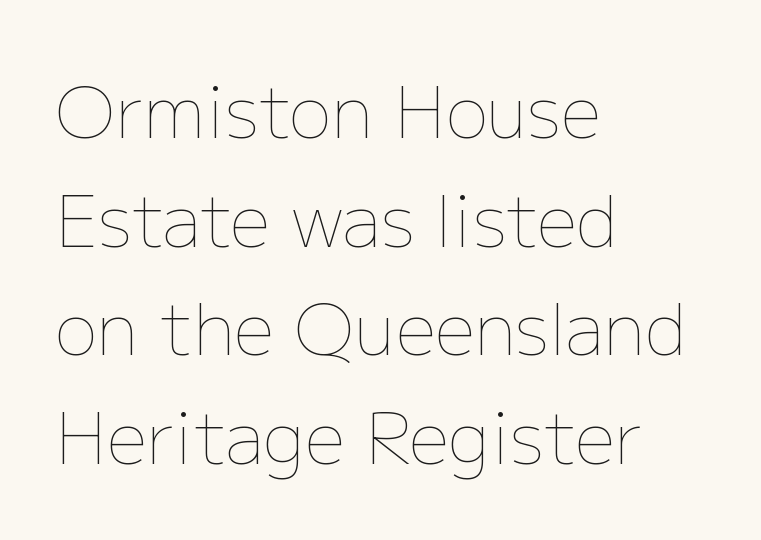
The image shows 71 px thin type, upright; set left-aligned, normal line spacing (1.53x), normal letter spacing, not underlined; low stroke contrast and a medium x-height.
